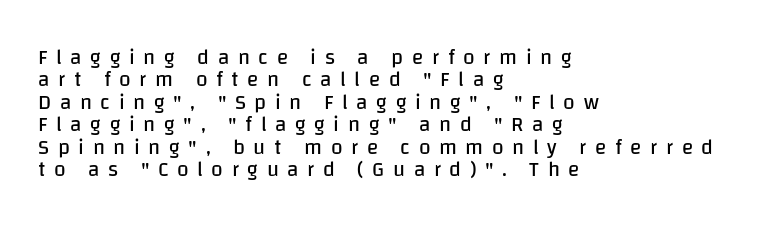
Bare-footed words on every line. Reading down the column, the eye jumps only a short way to each next line. Weight: regular or lighter. Line starts are locked; line ends wander.
